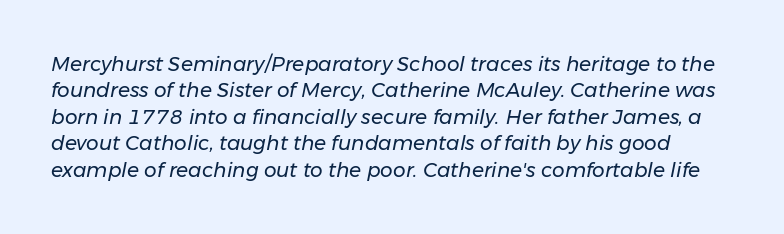
The lines sit at an ordinary, default distance from one another. The strokes carry an ordinary text weight at most. Glance below the letters and you will spot only blank space. The face used here has a pronounced slope to its letters.
